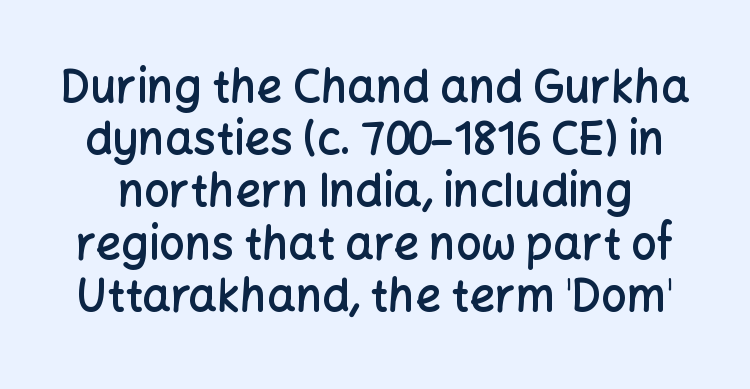
The image shows 45 px semibold sans-serif type, upright; set line spacing 1.16x, normal letter spacing, not underlined; low stroke contrast and a medium x-height.
